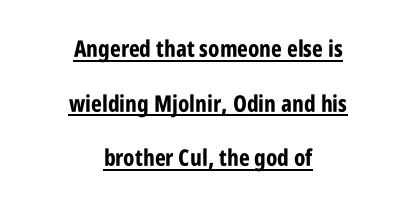
Glyph-to-glyph distance matches everyday printed text. On the weight axis this lands at bold, roughly 700. Italic: no, the glyphs are upright roman. This rendering uses center alignment, leaving both contours irregular but symmetric. Does the leading feel generous? Absolutely, it's lavish.
